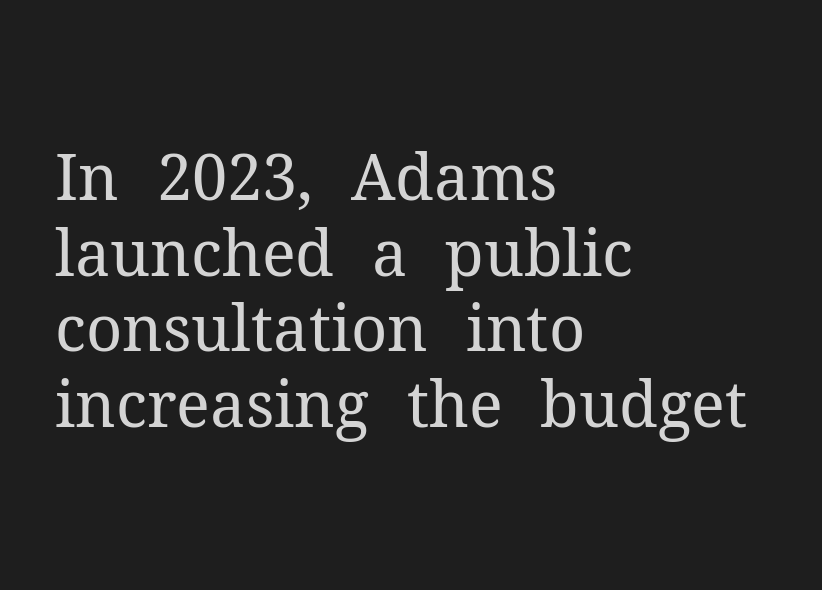
Q: Is the text bold? A: No.
Q: Is the text italic (slanted)? A: No, it is upright.
Q: Is the typeface a serif or a sans-serif typeface? A: Serif.
Q: Is the text underlined? A: No.
Q: How is the paragraph aligned? A: Left-aligned.
Q: Is the spacing between letters normal or unusually wide? A: Normal.
Q: Width (condensed, normal, or wide)? A: Normal.
Q: Stroke contrast? A: Medium.
Q: x-height? A: Medium.
Q: Monospaced? A: No.
